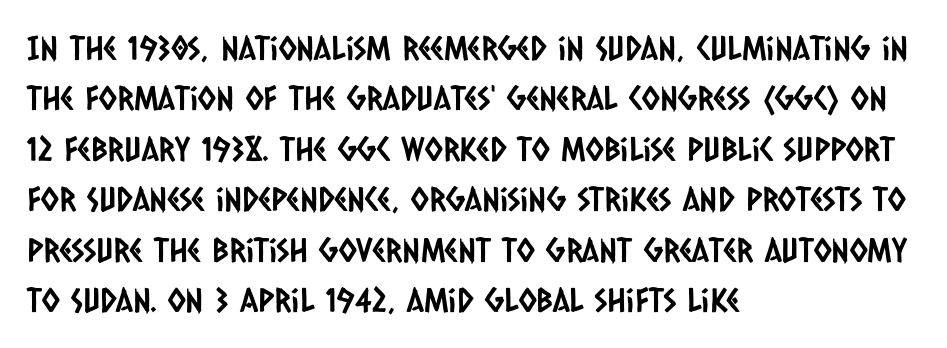
Q: Is the typeface a serif or a sans-serif typeface? A: Sans-serif.
Q: Is the text underlined? A: No.
Q: How is the paragraph aligned? A: Left-aligned.
Q: Is the spacing between letters normal or unusually wide? A: Normal.
Q: Is the spacing between lines tight, normal or loose? A: Normal.
Q: Width (condensed, normal, or wide)? A: Condensed.
Q: Stroke contrast? A: Low.
Q: x-height? A: Large.
Q: Monospaced? A: No.
